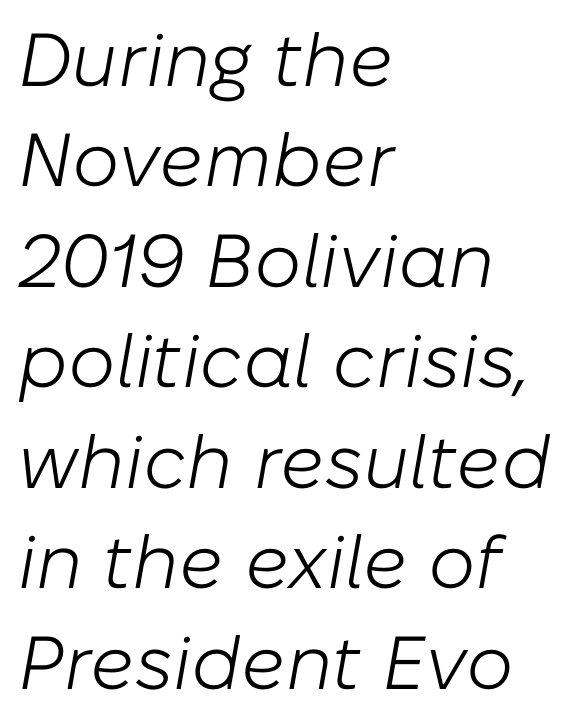
The image shows 75 px light type, italic (leaning right); set left-aligned, normal line spacing (1.34x), normal letter spacing, not underlined; low stroke contrast and a medium x-height.
